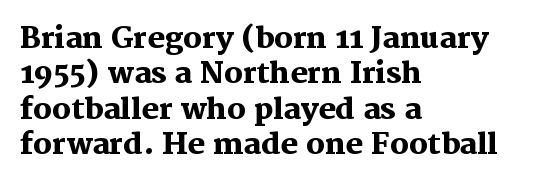
The image shows 29 px heavy serif type, upright; set left-aligned, line spacing 1.22x, normal letter spacing, not underlined; medium stroke contrast and a medium x-height.
